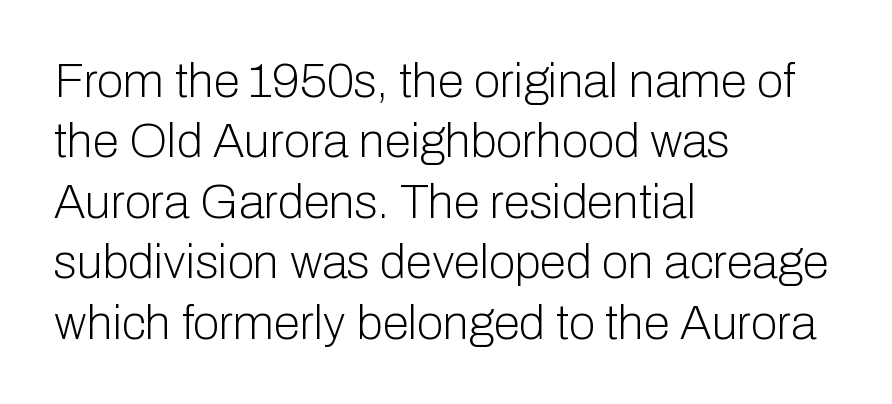
Q: Is the text bold? A: No.
Q: Is the text italic (slanted)? A: No, it is upright.
Q: Is the typeface a serif or a sans-serif typeface? A: Sans-serif.
Q: Is the text underlined? A: No.
Q: How is the paragraph aligned? A: Left-aligned.
Q: Is the spacing between letters normal or unusually wide? A: Normal.
Q: Is the spacing between lines tight, normal or loose? A: Normal.
Q: Width (condensed, normal, or wide)? A: Normal.
Q: Stroke contrast? A: Low.
Q: x-height? A: Medium.
Q: Monospaced? A: No.
